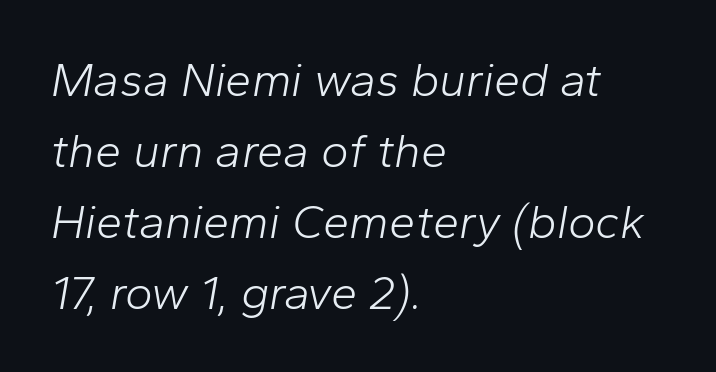
The image shows 47 px light type, italic (leaning right); set left-aligned, normal line spacing (1.51x), normal letter spacing, not underlined; low stroke contrast and a medium x-height.
